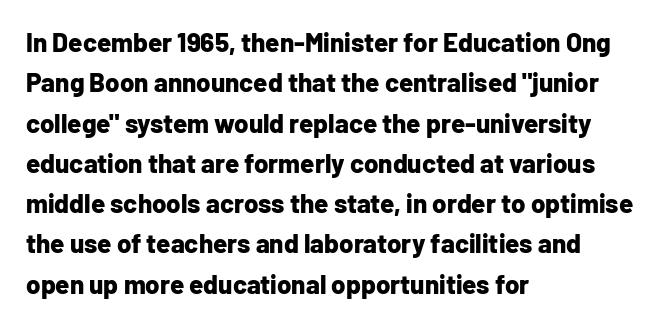
A classic flush-left, rag-right setting is used for this passage. Rows of type keep a routine distance in the vertical direction. Descenders are the only things crossing below the line. The strokes are fattened all the way to bold. Tracking value appears to be zero — textbook default spacing.
